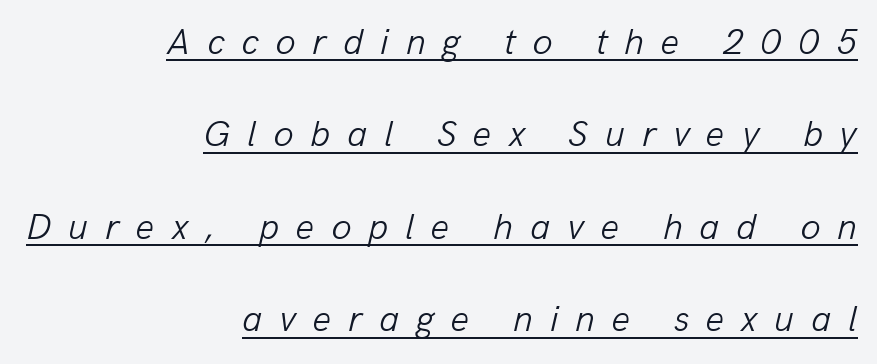
{"italic": "yes", "lean": "right", "slant_degrees": 13, "bold": "no", "weight": "light", "width": "normal", "stroke_contrast": "low", "x_height": "medium", "monospaced": "no", "underline": "yes", "align": "right", "line_spacing": "loose", "line_spacing_ratio": 2.5, "letter_spacing": "wide", "letter_spacing_em": 0.45, "glyph_px": 37}
